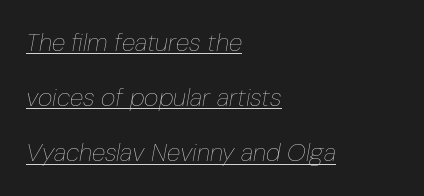
Q: Is the text bold? A: No.
Q: Is the text italic (slanted)? A: Yes, it leans right by about 10 degrees.
Q: Is the text underlined? A: Yes.
Q: How is the paragraph aligned? A: Left-aligned.
Q: Is the spacing between letters normal or unusually wide? A: Normal.
Q: Is the spacing between lines tight, normal or loose? A: Loose.
